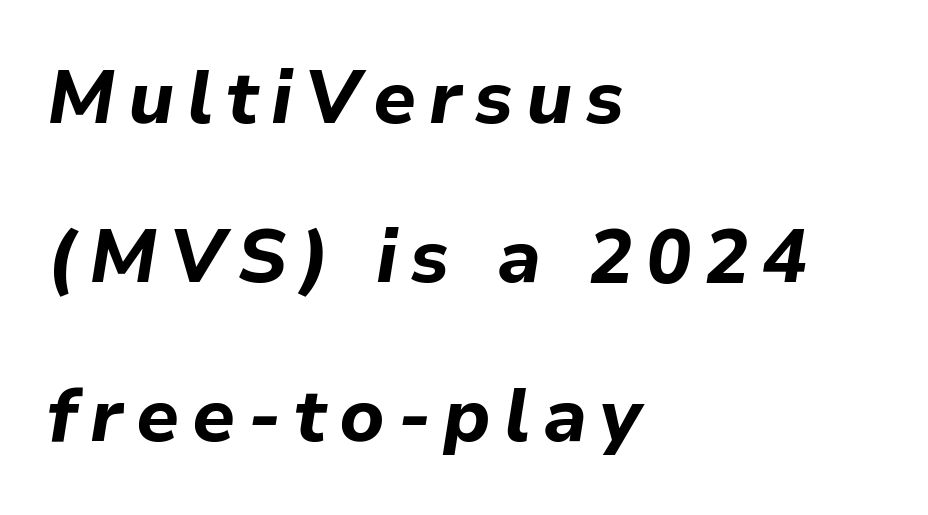
Q: Is the text bold? A: Yes.
Q: Is the text italic (slanted)? A: Yes, it leans right by about 9 degrees.
Q: Is the text underlined? A: No.
Q: How is the paragraph aligned? A: Left-aligned.
Q: Is the spacing between lines tight, normal or loose? A: Loose.
Q: Width (condensed, normal, or wide)? A: Normal.
Q: Stroke contrast? A: Low.
Q: x-height? A: Medium.
Q: Monospaced? A: No.
